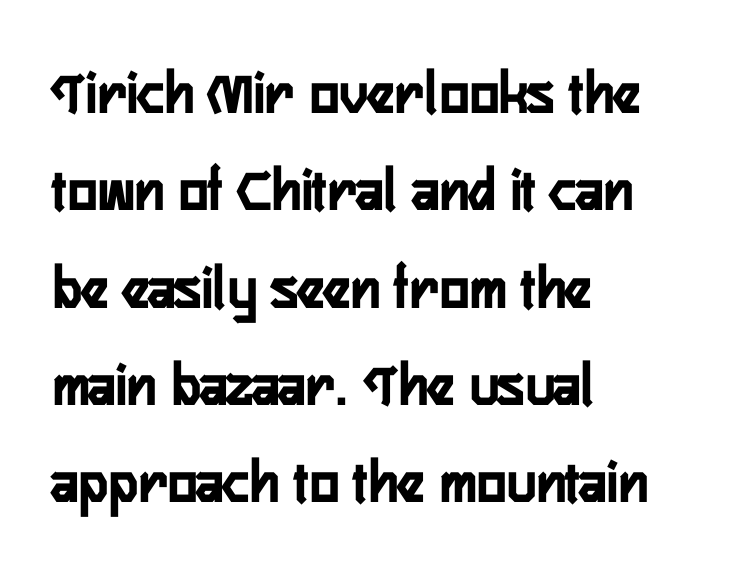
Alignment: flush left. The words here are not underlined. What kind of face is this? One without serifs — a sans. What's the leading like? Ordinary, nothing unusual. Style check: upright. Each word holds together tightly as a unit, with standard inter-letter gaps.
